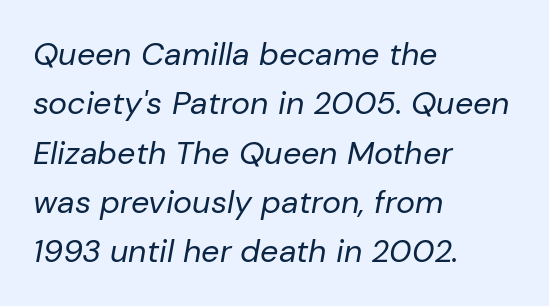
The image shows 32 px regular-weight type, italic (leaning right); set left-aligned, normal line spacing (1.54x), normal letter spacing, not underlined; low stroke contrast and a medium x-height.
